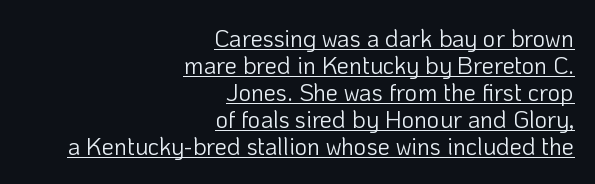
{"italic": "no", "bold": "no", "underline": "yes", "align": "right", "line_spacing": "tight", "line_spacing_ratio": 1.13, "letter_spacing": "normal", "letter_spacing_em": 0.0, "glyph_px": 24}
